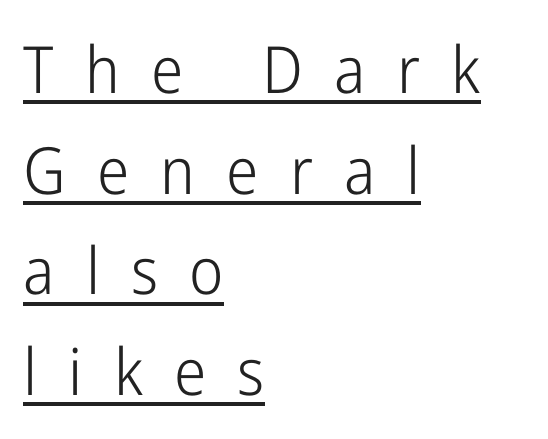
Q: Is the text bold? A: No.
Q: Is the text italic (slanted)? A: No, it is upright.
Q: Is the typeface a serif or a sans-serif typeface? A: Sans-serif.
Q: Is the text underlined? A: Yes.
Q: How is the paragraph aligned? A: Left-aligned.
Q: Is the spacing between letters normal or unusually wide? A: Unusually wide.
Q: Is the spacing between lines tight, normal or loose? A: Normal.
Q: Width (condensed, normal, or wide)? A: Condensed.
Q: Stroke contrast? A: Low.
Q: x-height? A: Medium.
Q: Monospaced? A: No.
